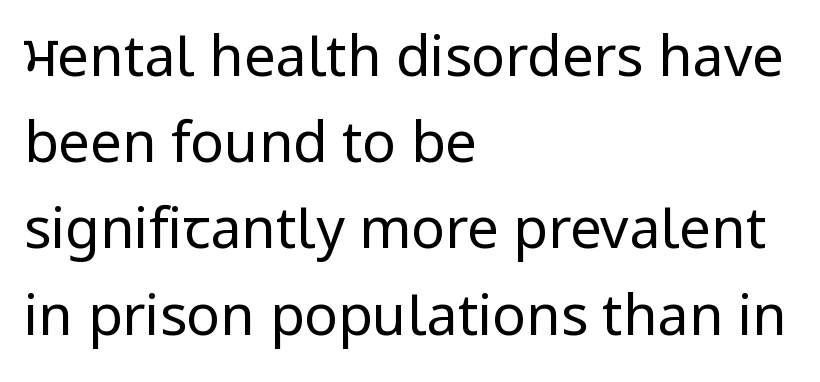
The image shows 56 px regular-weight sans-serif type, upright; set left-aligned, normal line spacing (1.54x), normal letter spacing, not underlined; low stroke contrast and a medium x-height.
